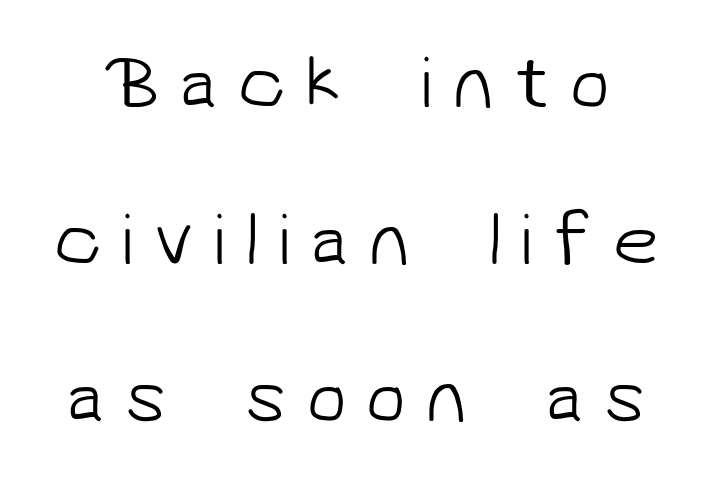
{"serif": "no", "bold": "no", "weight": "light", "width": "normal", "stroke_contrast": "low", "x_height": "medium", "monospaced": "no", "underline": "no", "line_spacing": "loose", "line_spacing_ratio": 2.12, "letter_spacing": "wide", "letter_spacing_em": 0.26, "glyph_px": 74}
